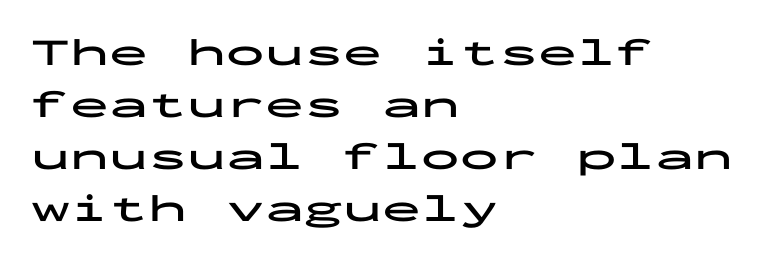
The image shows 39 px bold, wide sans-serif type, upright, monospaced; set left-aligned, normal line spacing (1.33x), normal letter spacing, not underlined; low stroke contrast and a medium x-height.
